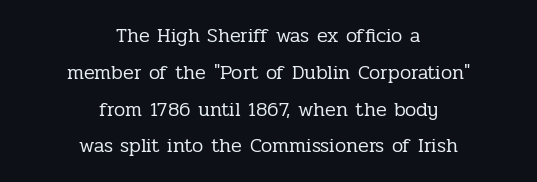
{"italic": "no", "bold": "no", "underline": "no", "align": "center", "line_spacing_ratio": 1.84, "letter_spacing": "normal", "letter_spacing_em": 0.0, "glyph_px": 20}
